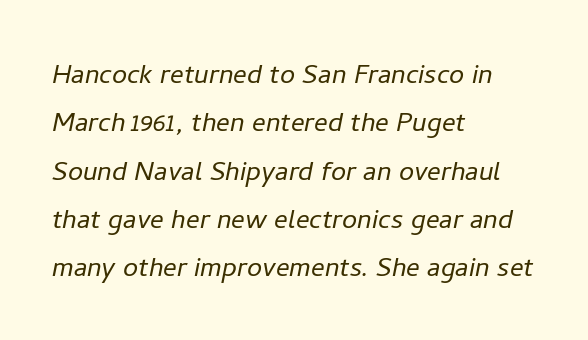
The image shows 34 px light type, italic (leaning right); set left-aligned, normal line spacing (1.42x), normal letter spacing, not underlined; low stroke contrast and a medium x-height.
